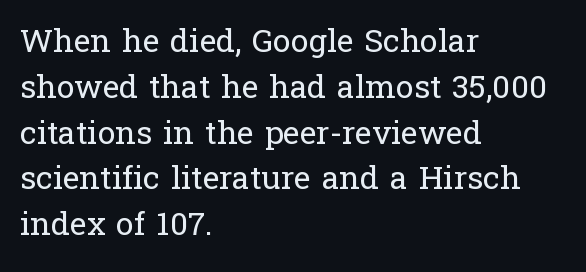
Q: Is the text bold? A: No.
Q: Is the text italic (slanted)? A: No, it is upright.
Q: Is the typeface a serif or a sans-serif typeface? A: Serif.
Q: Is the text underlined? A: No.
Q: How is the paragraph aligned? A: Left-aligned.
Q: Is the spacing between letters normal or unusually wide? A: Normal.
Q: Is the spacing between lines tight, normal or loose? A: Normal.
Q: Width (condensed, normal, or wide)? A: Normal.
Q: Stroke contrast? A: Low.
Q: x-height? A: Medium.
Q: Monospaced? A: No.
